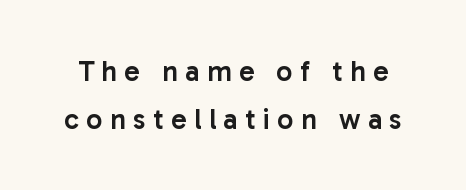
The image shows 29 px semibold sans-serif type, upright; set normal line spacing (1.64x), unusually wide letter spacing (+0.25 em), not underlined; low stroke contrast and a medium x-height.
